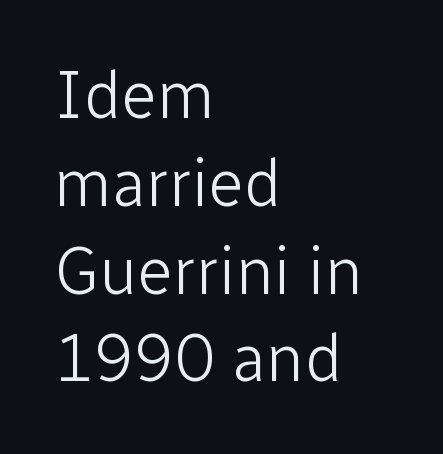
Plain, unruled lines of type. The rendering uses natural spacing where letterforms have individual widths. A typesetter would call this leading conventional body-copy spacing. One-word summary of the alignment: left. The cut favours lightness, reaching ordinary text weight at its darkest.
